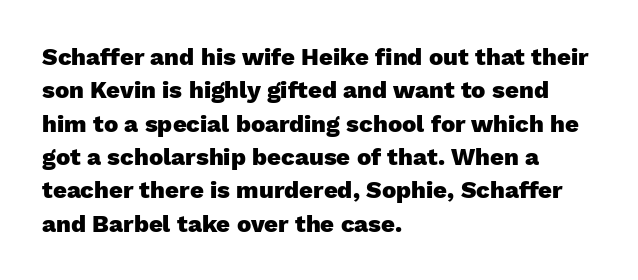
You can tell it's not italic because the verticals are truly vertical. Descender tails drop into unmarked territory. Baseline-to-baseline distance is the conventional proportion of letter height. Nobody touched the tracking dial on this one. Thick stems and heavy bowls — unmistakably bold. One-word summary of the alignment: left.
